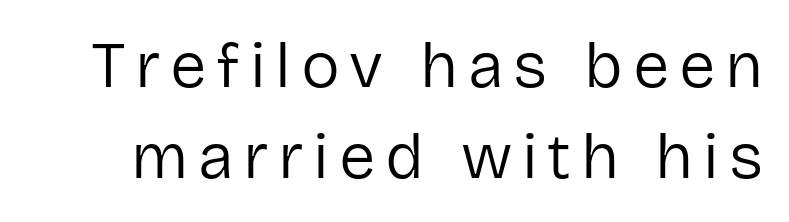
Q: Is the text bold? A: No.
Q: Is the text italic (slanted)? A: No, it is upright.
Q: Is the typeface a serif or a sans-serif typeface? A: Sans-serif.
Q: Is the text underlined? A: No.
Q: Is the spacing between lines tight, normal or loose? A: Normal.
Q: Width (condensed, normal, or wide)? A: Normal.
Q: Stroke contrast? A: Low.
Q: x-height? A: Medium.
Q: Monospaced? A: No.
